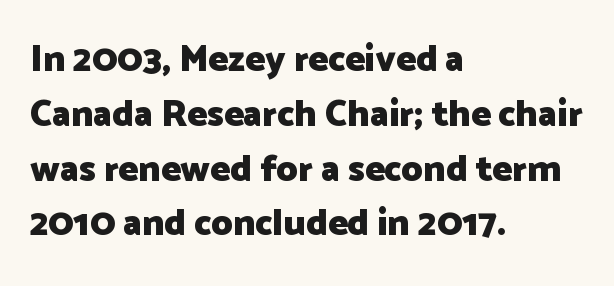
{"serif": "no", "italic": "no", "bold": "yes", "weight": "heavy", "width": "normal", "stroke_contrast": "low", "x_height": "medium", "monospaced": "no", "underline": "no", "align": "left", "line_spacing": "normal", "line_spacing_ratio": 1.48, "letter_spacing": "normal", "letter_spacing_em": 0.0, "glyph_px": 37}
